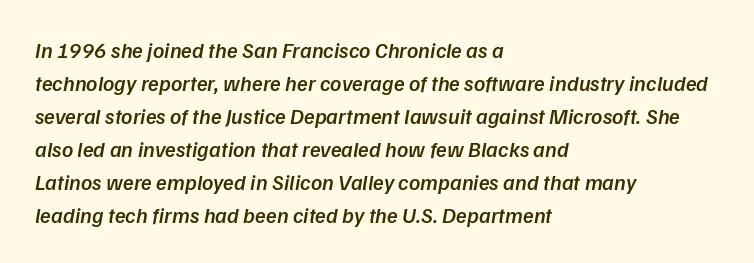
The image shows 22 px text type, italic (leaning right); set left-aligned, normal line spacing (1.5x), normal letter spacing, not underlined.
